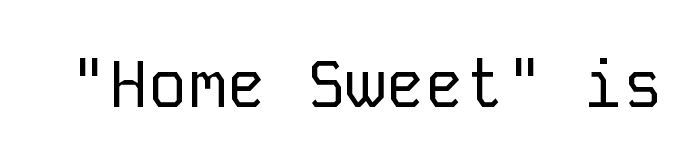
{"serif": "no", "italic": "no", "bold": "no", "weight": "regular", "width": "normal", "stroke_contrast": "low", "x_height": "medium", "monospaced": "yes", "underline": "no", "letter_spacing": "normal", "letter_spacing_em": 0.0, "glyph_px": 66}
